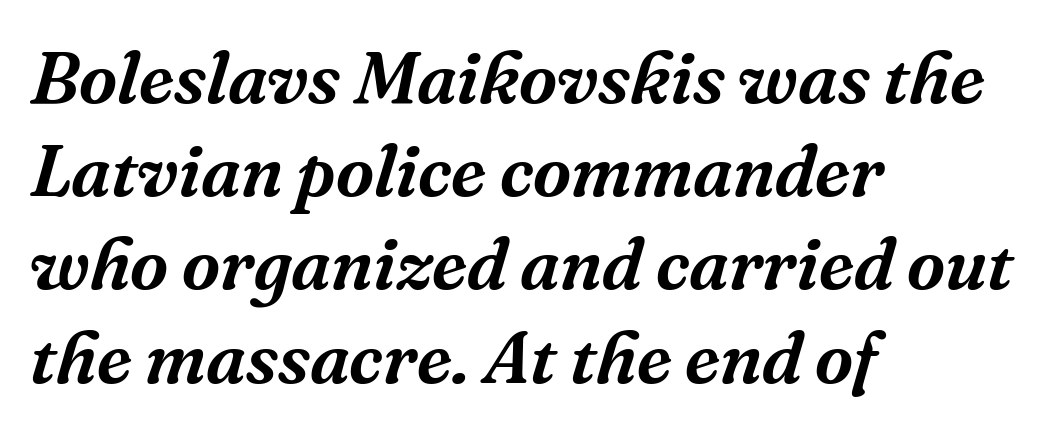
Q: Is the text italic (slanted)? A: Yes, it leans right by about 16 degrees.
Q: Is the typeface a serif or a sans-serif typeface? A: Serif.
Q: Is the text underlined? A: No.
Q: How is the paragraph aligned? A: Left-aligned.
Q: Is the spacing between letters normal or unusually wide? A: Normal.
Q: Is the spacing between lines tight, normal or loose? A: Normal.
Q: Width (condensed, normal, or wide)? A: Normal.
Q: Stroke contrast? A: Medium.
Q: x-height? A: Medium.
Q: Monospaced? A: No.
